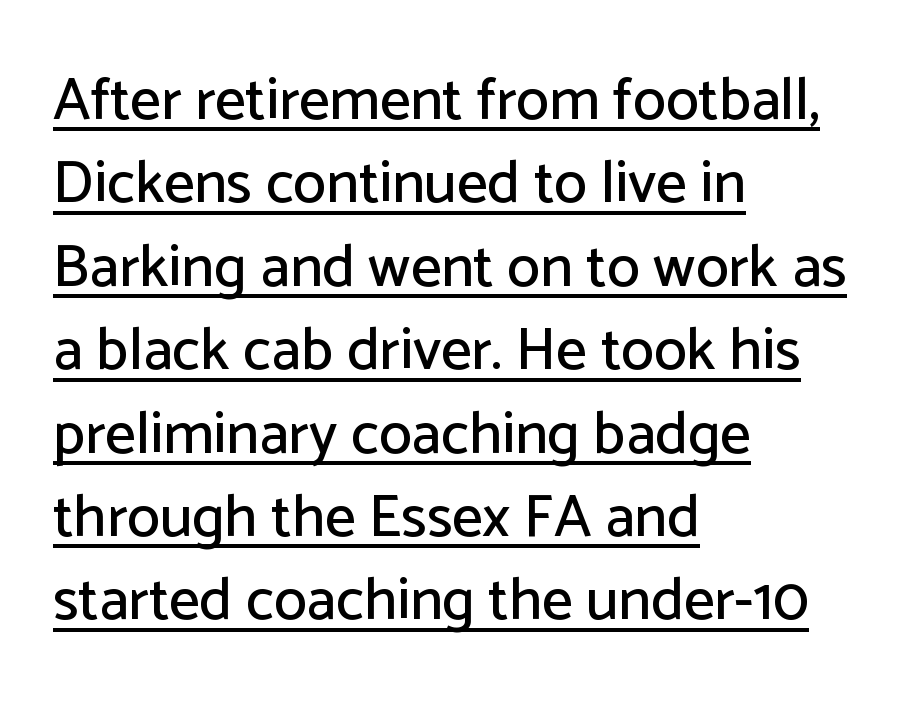
The image shows 60 px sans-serif type, upright; set left-aligned, normal line spacing (1.39x), normal letter spacing, underlined; low stroke contrast and a medium x-height.
